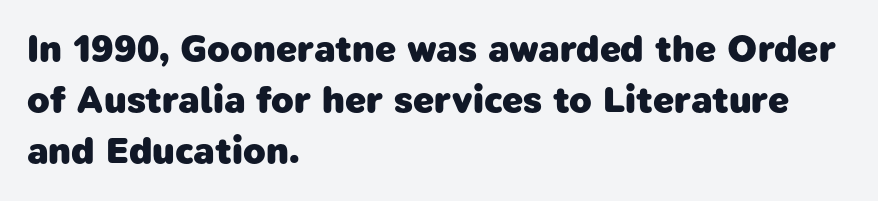
The image shows 37 px heavy sans-serif type; set left-aligned, normal line spacing (1.38x), normal letter spacing, not underlined; low stroke contrast and a medium x-height.
